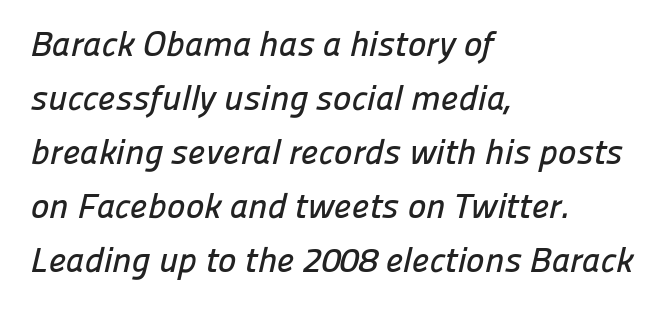
Q: Is the typeface a serif or a sans-serif typeface? A: Sans-serif.
Q: Is the text underlined? A: No.
Q: How is the paragraph aligned? A: Left-aligned.
Q: Is the spacing between letters normal or unusually wide? A: Normal.
Q: Is the spacing between lines tight, normal or loose? A: Normal.
Q: Width (condensed, normal, or wide)? A: Normal.
Q: Stroke contrast? A: Low.
Q: x-height? A: Medium.
Q: Monospaced? A: No.
